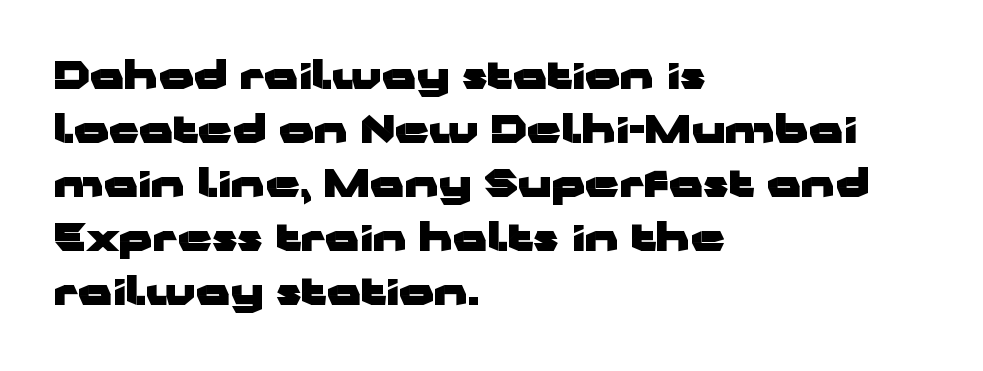
The image shows 38 px heavy, wide sans-serif type, upright; set left-aligned, normal line spacing (1.42x), normal letter spacing, not underlined; low stroke contrast and a medium x-height.
